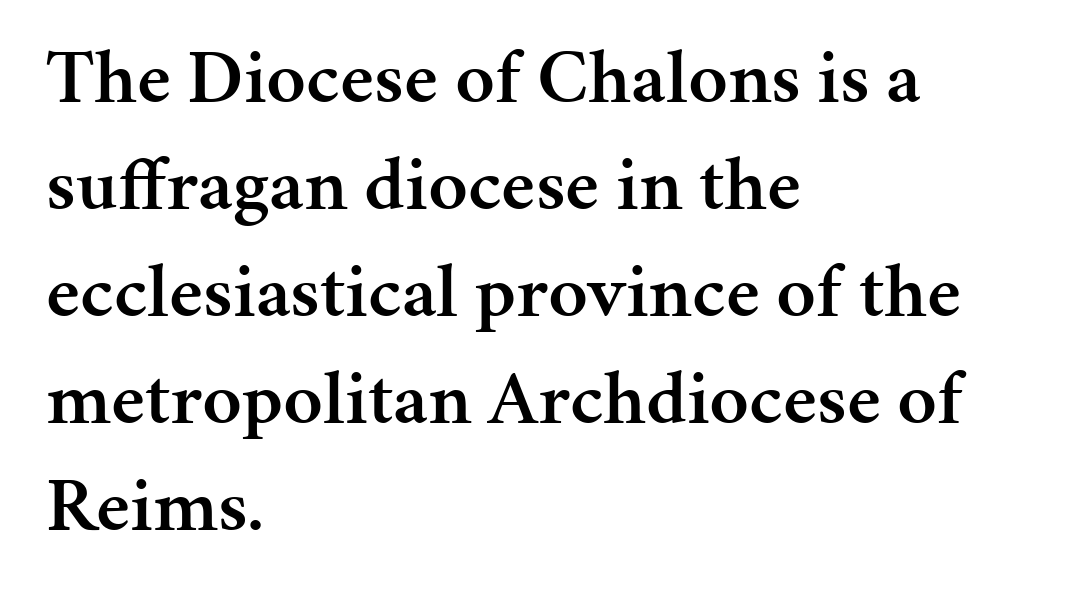
Q: Is the text bold? A: Semi-bold.
Q: Is the text italic (slanted)? A: No, it is upright.
Q: Is the typeface a serif or a sans-serif typeface? A: Serif.
Q: Is the text underlined? A: No.
Q: How is the paragraph aligned? A: Left-aligned.
Q: Is the spacing between letters normal or unusually wide? A: Normal.
Q: Is the spacing between lines tight, normal or loose? A: Normal.
Q: Width (condensed, normal, or wide)? A: Normal.
Q: Stroke contrast? A: Medium.
Q: x-height? A: Medium.
Q: Monospaced? A: No.
